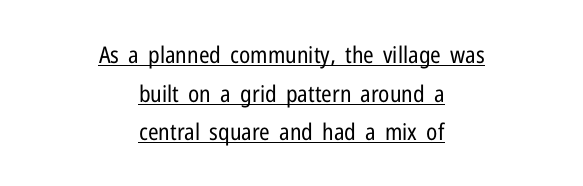
The image shows 23 px text type, upright; set centered, normal line spacing (1.68x), normal letter spacing, underlined.
